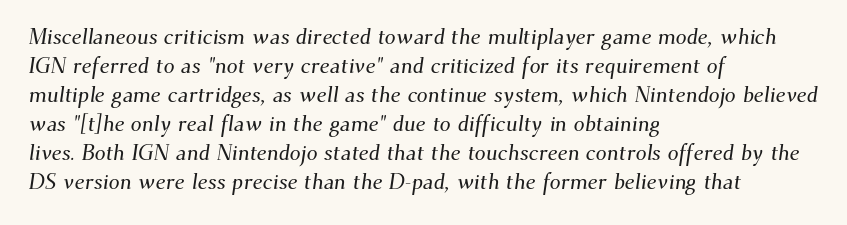
Notice how the passage keeps a crisp vertical edge on the left only. Glance below the letters and you will spot only blank space. Honestly, the letter spacing is just normal — you wouldn't notice it. How would I describe the line gaps? Plain and ordinary.
